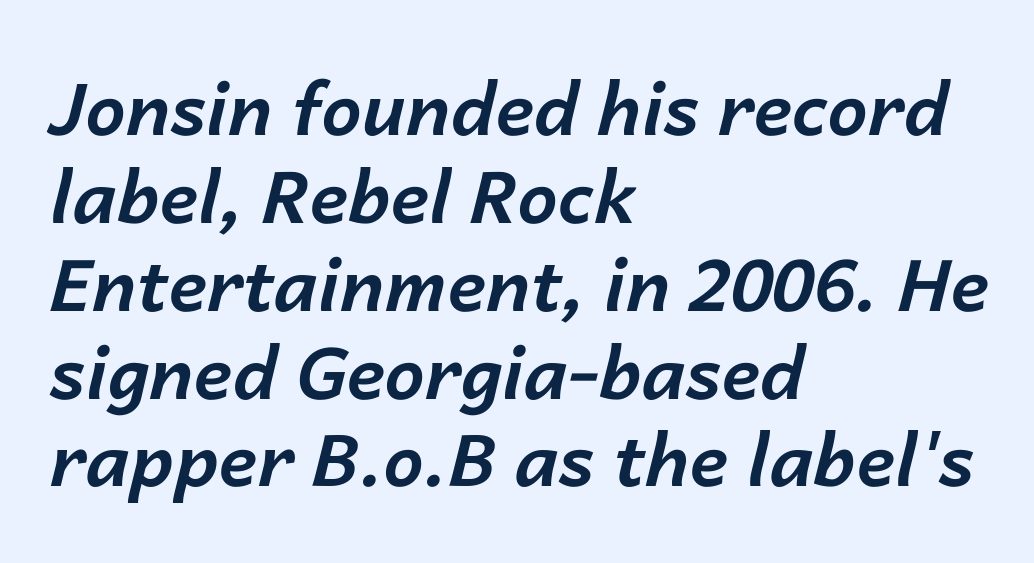
The image shows 72 px bold type, italic (leaning right); set left-aligned, line spacing 1.22x, normal letter spacing, not underlined; low stroke contrast and a medium x-height.
